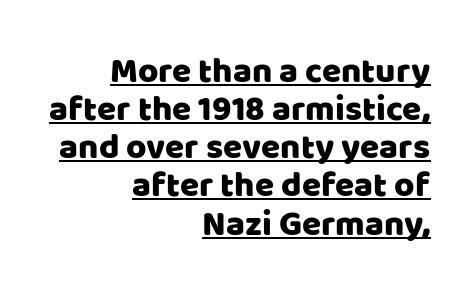
Short and long lines alike share a common ending point at right. Whoever set this chose condensed vertical rhythm over breathing room. A continuous stroke trails under the words, as in a hyperlink. It's the straight-up-and-down kind of type. This sample uses plain, unmodified letter spacing.
